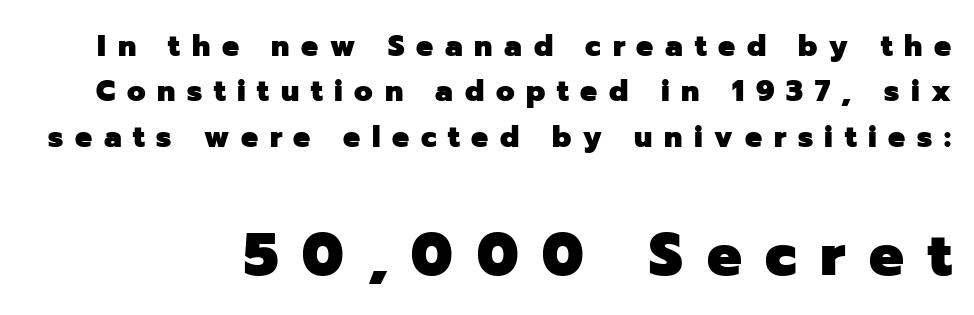
The image shows 61 px heavy sans-serif type, upright; set normal line spacing (1.51x), unusually wide letter spacing (+0.39 em), not underlined; the second (bottom) block is 2.03x larger; low stroke contrast and a medium x-height.
